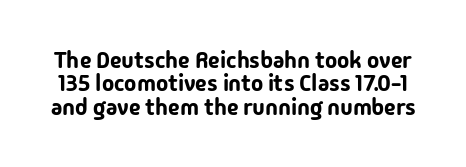
The image shows 23 px text type, upright; set tight line spacing (1.02x), normal letter spacing, not underlined.
